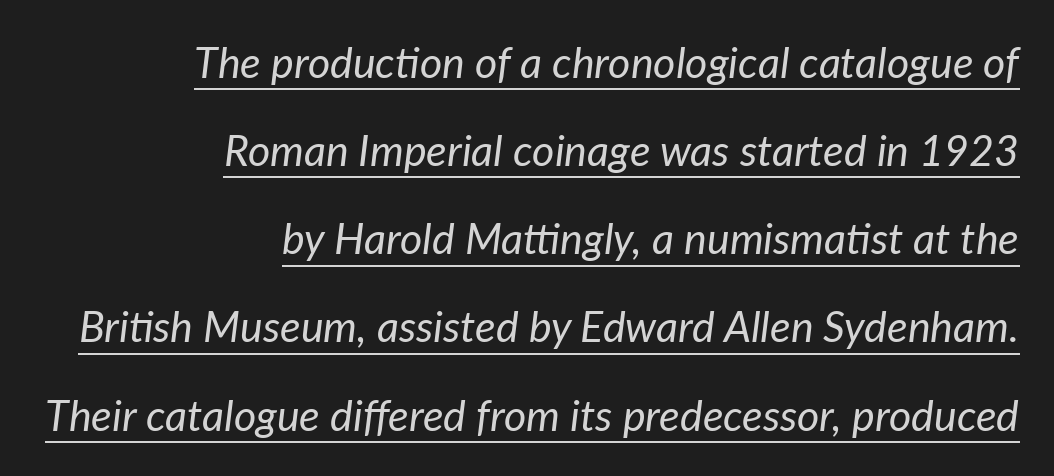
The image shows 43 px regular-weight type, italic (leaning right); set right-aligned, loose line spacing (2.05x), normal letter spacing, underlined; low stroke contrast and a medium x-height.
